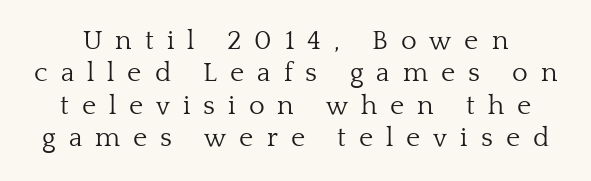
Caption: face not bold, strokes unweighted. These lines have a slow, spaced-out rhythm from letter to letter. When letters stand straight like this, we call the style roman or upright. Plain, unruled lines of type.
